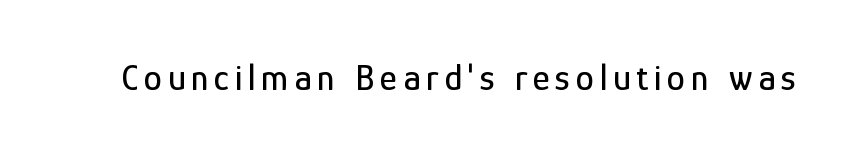
Is this a fixed-width face? No — the glyphs have proportional, varying widths. Characters remain perfectly vertical along every line. No feet cap the strokes, marking this as sans-serif type. Nobody drew a line under any word here.
